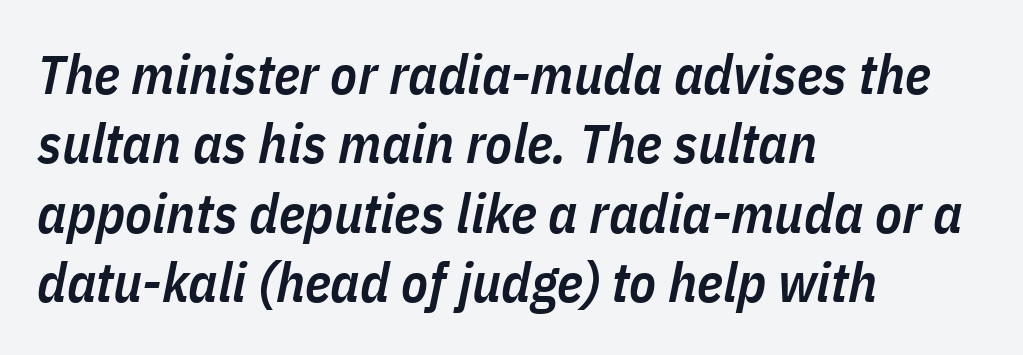
Q: Is the text bold? A: Semi-bold.
Q: Is the text italic (slanted)? A: Yes, it leans right by about 11 degrees.
Q: Is the text underlined? A: No.
Q: How is the paragraph aligned? A: Left-aligned.
Q: Is the spacing between letters normal or unusually wide? A: Normal.
Q: Is the spacing between lines tight, normal or loose? A: Normal.
Q: Width (condensed, normal, or wide)? A: Condensed.
Q: Stroke contrast? A: Low.
Q: x-height? A: Medium.
Q: Monospaced? A: No.
